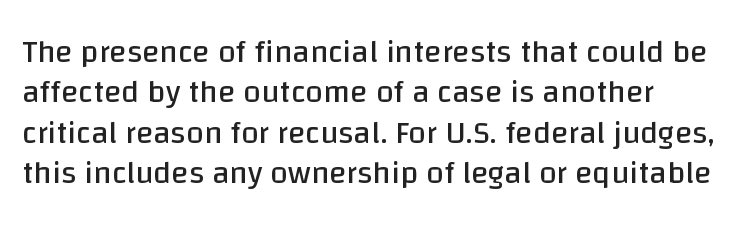
{"serif": "no", "italic": "no", "bold": "no", "weight": "regular", "width": "normal", "stroke_contrast": "low", "x_height": "large", "monospaced": "no", "underline": "no", "line_spacing": "normal", "line_spacing_ratio": 1.26, "letter_spacing": "normal", "letter_spacing_em": 0.0, "glyph_px": 32}
